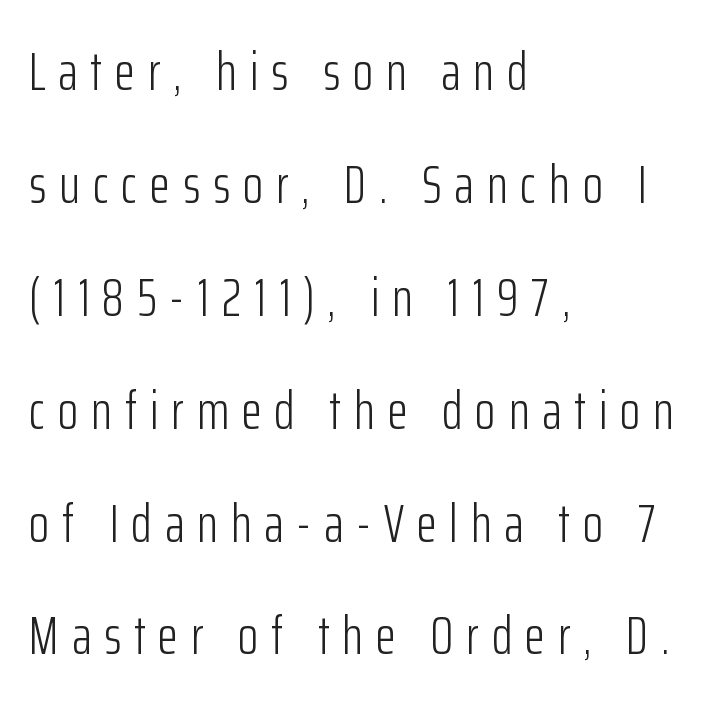
Q: Is the text bold? A: No.
Q: Is the text italic (slanted)? A: No, it is upright.
Q: Is the typeface a serif or a sans-serif typeface? A: Sans-serif.
Q: Is the text underlined? A: No.
Q: How is the paragraph aligned? A: Left-aligned.
Q: Is the spacing between letters normal or unusually wide? A: Unusually wide.
Q: Is the spacing between lines tight, normal or loose? A: Loose.
Q: Width (condensed, normal, or wide)? A: Condensed.
Q: Stroke contrast? A: Low.
Q: x-height? A: Medium.
Q: Monospaced? A: No.
